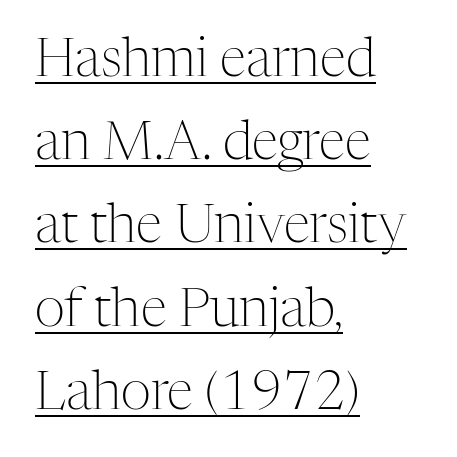
Vertical stems look standard width or narrower in stroke. Observe the ordinary spacing: letters are neighbours, not strangers. The line-height multiplier appears to be the usual default. Looks like someone drew a line under every word here. The typeface chosen for these lines features serifs.
